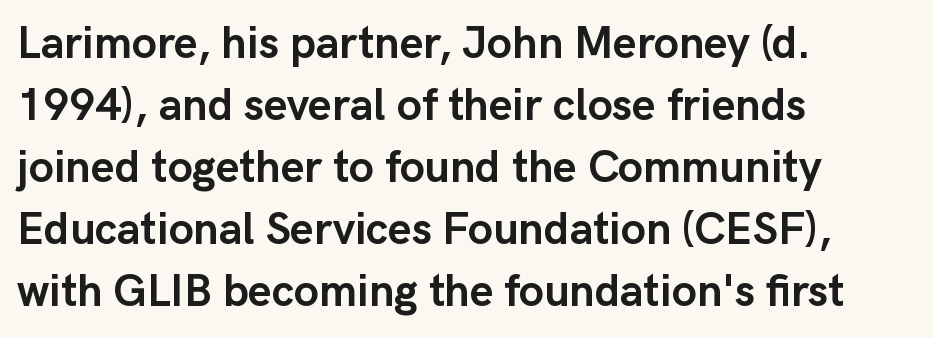
The image shows 45 px semibold sans-serif type, upright; set left-aligned, normal line spacing (1.38x), normal letter spacing, not underlined; low stroke contrast and a medium x-height.
